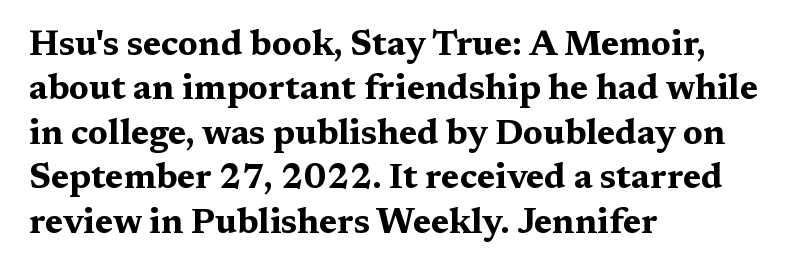
Q: Is the text bold? A: Yes.
Q: Is the text italic (slanted)? A: No, it is upright.
Q: Is the typeface a serif or a sans-serif typeface? A: Serif.
Q: Is the text underlined? A: No.
Q: How is the paragraph aligned? A: Left-aligned.
Q: Is the spacing between letters normal or unusually wide? A: Normal.
Q: Is the spacing between lines tight, normal or loose? A: Normal.
Q: Width (condensed, normal, or wide)? A: Wide.
Q: Stroke contrast? A: Medium.
Q: x-height? A: Medium.
Q: Monospaced? A: No.
